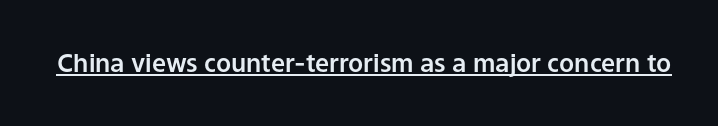
The image shows 25 px text type, upright; set normal letter spacing, underlined.
